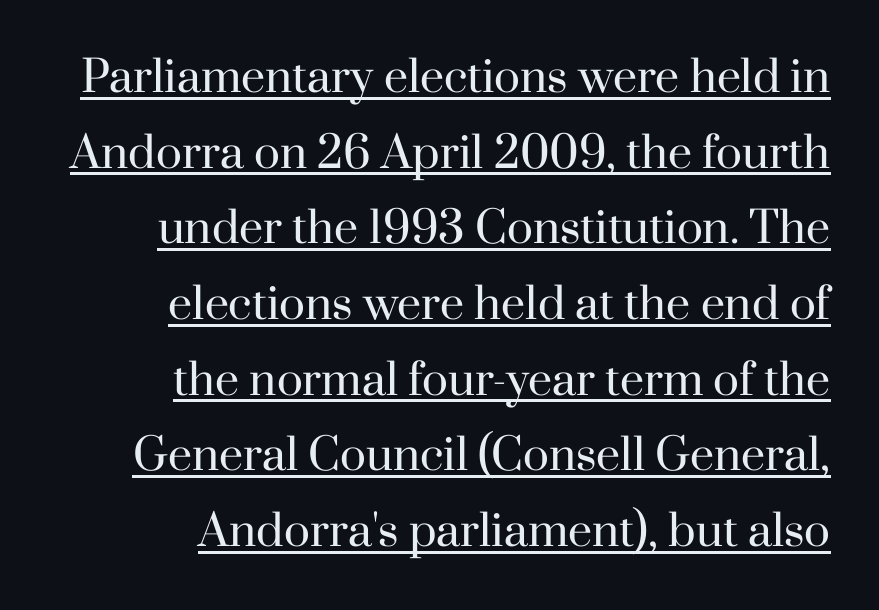
{"serif": "yes", "italic": "no", "bold": "no", "weight": "regular", "width": "normal", "stroke_contrast": "high", "x_height": "small", "monospaced": "no", "underline": "yes", "align": "right", "line_spacing_ratio": 1.76, "letter_spacing": "normal", "letter_spacing_em": 0.0, "glyph_px": 43}
